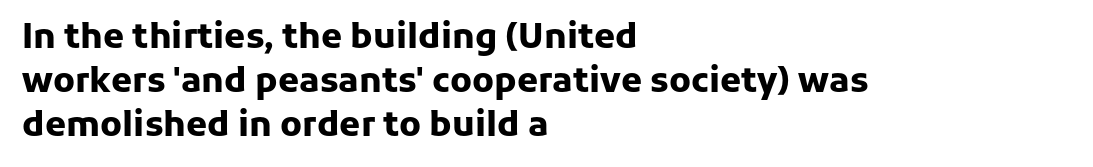
In terms of posture, this sample is upright. Clear beneath every line of the passage. A sans-serif font was chosen for this passage. Every row of glyphs begins at an identical x-position on the left.
